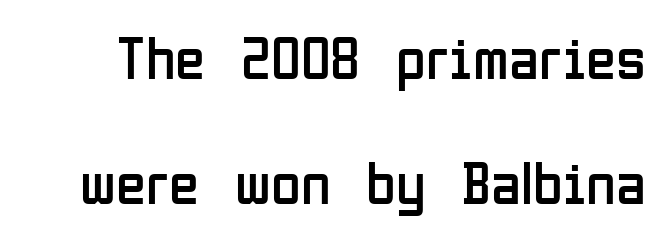
{"serif": "no", "italic": "no", "bold": "no", "weight": "regular", "width": "condensed", "stroke_contrast": "low", "x_height": "medium", "monospaced": "no", "underline": "no", "line_spacing": "loose", "line_spacing_ratio": 2.05, "letter_spacing": "normal", "letter_spacing_em": 0.0, "glyph_px": 61}
